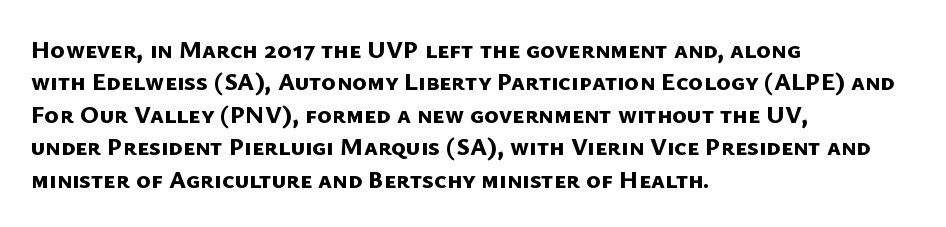
The image shows 25 px bold type; set left-aligned, normal line spacing (1.3x), normal letter spacing, not underlined.
